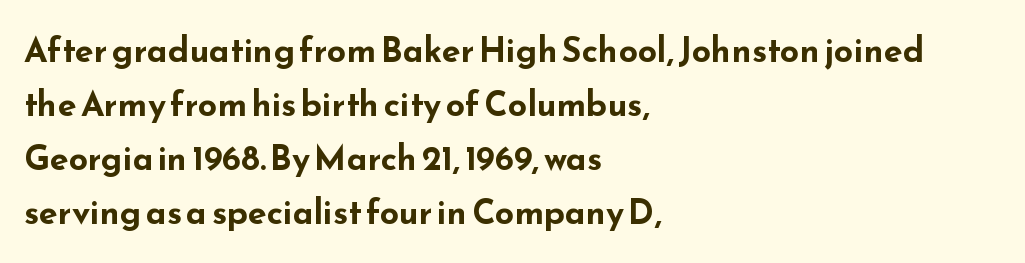
The image shows 34 px bold, wide sans-serif type, upright; set left-aligned, normal line spacing (1.59x), normal letter spacing, not underlined; low stroke contrast and a small x-height.
